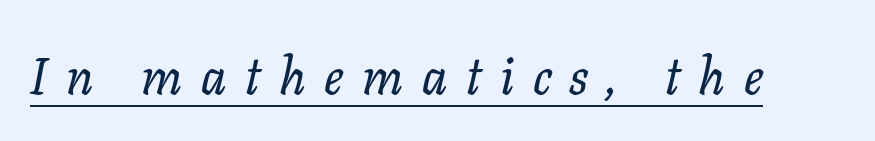
Q: Is the text italic (slanted)? A: Yes, it leans right by about 11 degrees.
Q: Is the typeface a serif or a sans-serif typeface? A: Serif.
Q: Is the text underlined? A: Yes.
Q: Is the spacing between letters normal or unusually wide? A: Unusually wide.
Q: Width (condensed, normal, or wide)? A: Normal.
Q: Stroke contrast? A: Low.
Q: x-height? A: Medium.
Q: Monospaced? A: No.
